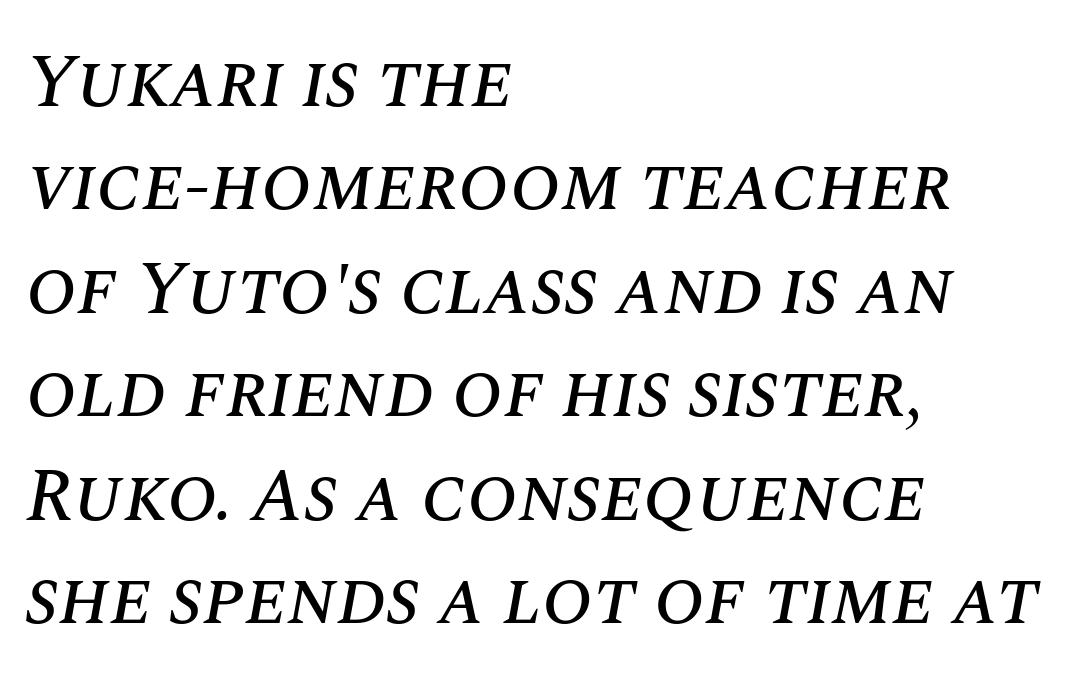
The image shows 75 px text type, italic (leaning right); set left-aligned, normal line spacing (1.38x), normal letter spacing, not underlined; medium stroke contrast and a large x-height.
